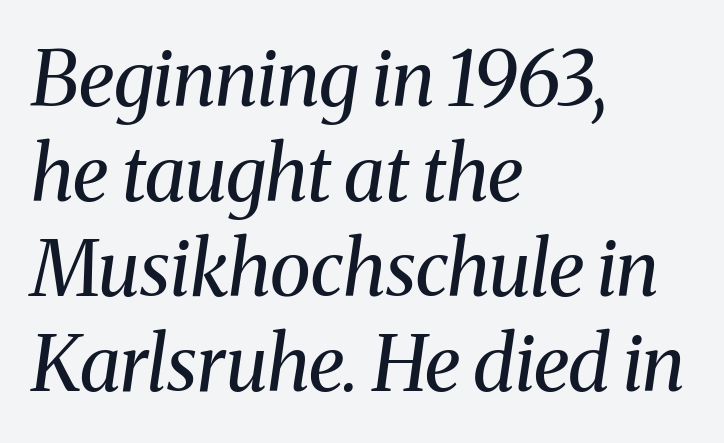
{"serif": "yes", "italic": "yes", "lean": "right", "slant_degrees": 8, "bold": "no", "weight": "regular", "width": "normal", "stroke_contrast": "medium", "x_height": "medium", "monospaced": "no", "underline": "no", "align": "left", "line_spacing": "normal", "line_spacing_ratio": 1.25, "letter_spacing": "normal", "letter_spacing_em": 0.0, "glyph_px": 76}
